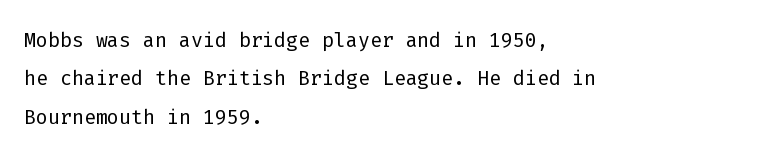
{"serif": "no", "italic": "no", "bold": "no", "weight": "light", "width": "normal", "stroke_contrast": "low", "x_height": "medium", "monospaced": "yes", "underline": "no", "align": "left", "line_spacing": "normal", "line_spacing_ratio": 1.37, "letter_spacing": "normal", "letter_spacing_em": 0.0, "glyph_px": 28}
